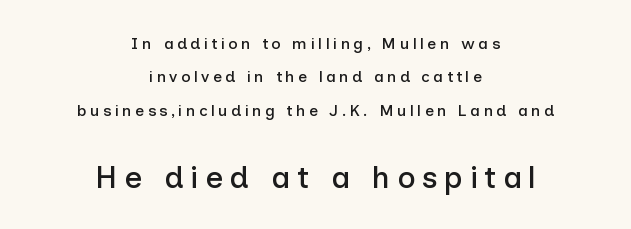
Q: Is the text italic (slanted)? A: No, it is upright.
Q: Is the typeface a serif or a sans-serif typeface? A: Sans-serif.
Q: Is the text underlined? A: No.
Q: How is the paragraph aligned? A: Centered.
Q: Is the spacing between letters normal or unusually wide? A: Unusually wide.
Q: Is the spacing between lines tight, normal or loose? A: Loose.
Q: Which block of text is set in a larger size, the first (top) or the second (bottom)? A: The second (bottom) one.
Q: Width (condensed, normal, or wide)? A: Normal.
Q: Stroke contrast? A: Low.
Q: x-height? A: Medium.
Q: Monospaced? A: No.
